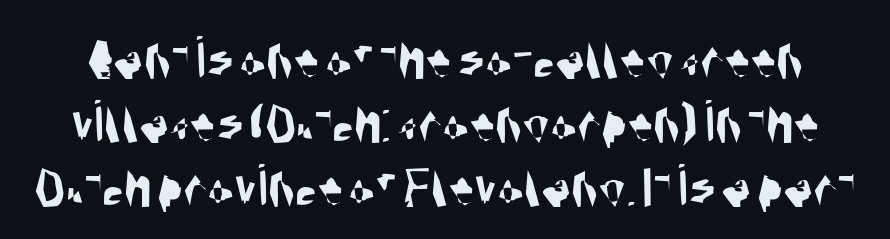
{"serif": "no", "width": "condensed", "stroke_contrast": "medium", "x_height": "large", "monospaced": "no", "underline": "no", "line_spacing": "tight", "line_spacing_ratio": 1.03, "letter_spacing": "normal", "letter_spacing_em": 0.0, "glyph_px": 62}
